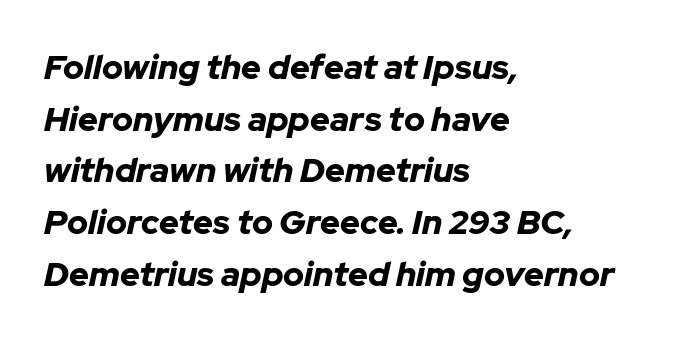
Does the weight exceed regular? Yes, all the way to bold. The letters advance in unequal steps, a hallmark of proportional type. Bare-footed words on every line. Visually the block forms a straight wall on the left and a jagged coastline on the right. Nobody touched the tracking dial on this one. The lines sit at an ordinary, default distance from one another.
